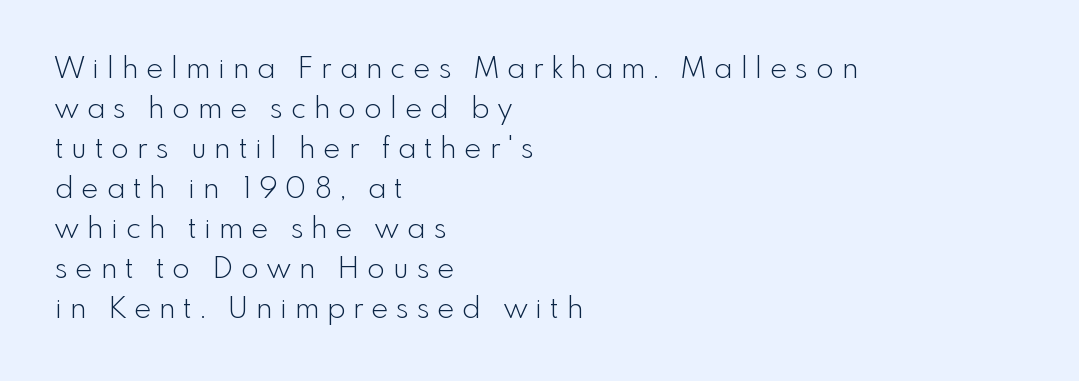
Weight: not bold — regular or lighter. Each line starts at the same left margin while the right side varies. The letters are spread apart with noticeably loose tracking. Style check: upright. Just letters on the line, the space beneath them empty.
